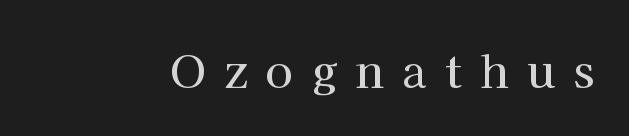
{"serif": "yes", "italic": "no", "width": "normal", "stroke_contrast": "high", "x_height": "medium", "monospaced": "no", "underline": "no", "letter_spacing": "wide", "letter_spacing_em": 0.41, "glyph_px": 45}
